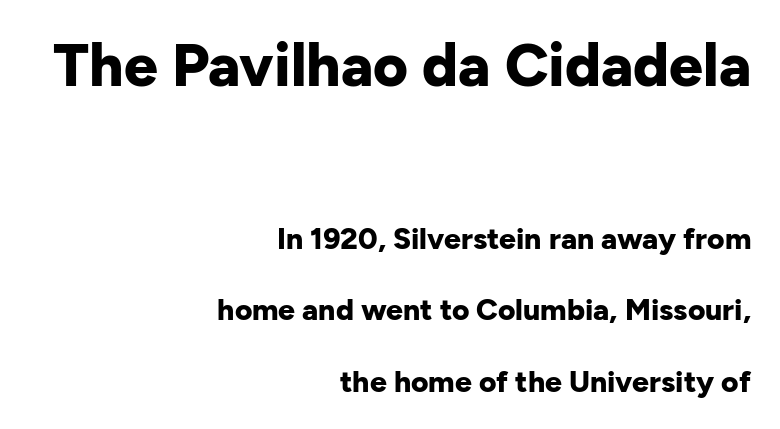
{"serif": "no", "italic": "no", "bold": "yes", "weight": "bold", "width": "normal", "stroke_contrast": "low", "x_height": "medium", "monospaced": "no", "underline": "no", "align": "right", "line_spacing": "loose", "line_spacing_ratio": 2.38, "letter_spacing": "normal", "letter_spacing_em": 0.0, "larger_block": "first", "size_ratio": 2.0, "glyph_px": 60}
